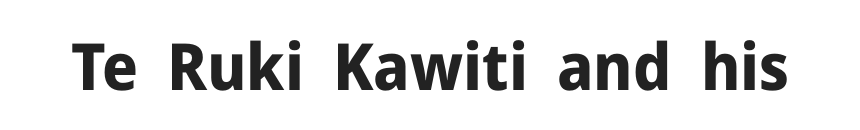
Q: Is the text bold? A: Yes.
Q: Is the text italic (slanted)? A: No, it is upright.
Q: Is the typeface a serif or a sans-serif typeface? A: Sans-serif.
Q: Is the text underlined? A: No.
Q: Is the spacing between letters normal or unusually wide? A: Normal.
Q: Width (condensed, normal, or wide)? A: Normal.
Q: Stroke contrast? A: Low.
Q: x-height? A: Medium.
Q: Monospaced? A: No.
